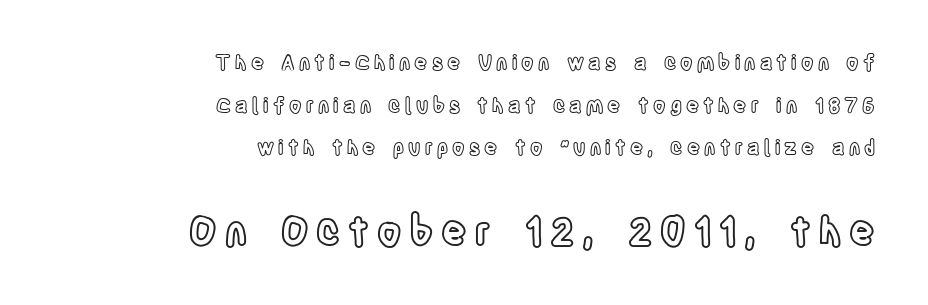
{"italic": "no", "width": "condensed", "x_height": "large", "monospaced": "no", "underline": "no", "align": "right", "line_spacing": "loose", "line_spacing_ratio": 2.13, "letter_spacing": "wide", "letter_spacing_em": 0.21, "larger_block": "second", "size_ratio": 1.95, "glyph_px": 39}
